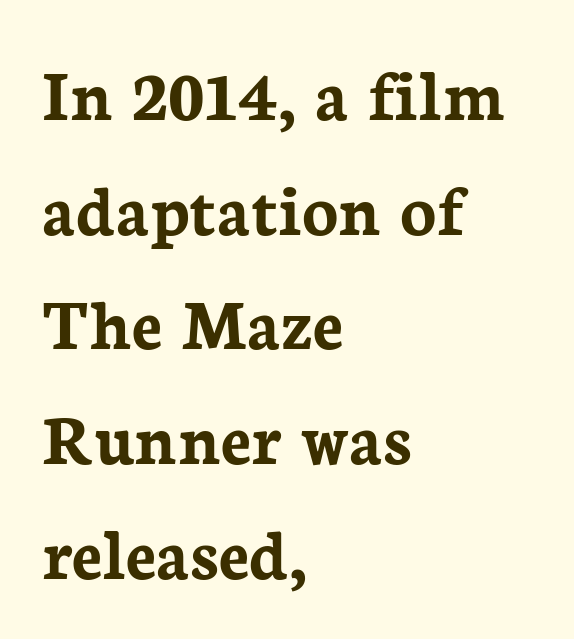
{"serif": "yes", "italic": "no", "bold": "yes", "weight": "semibold", "width": "normal", "stroke_contrast": "low", "x_height": "medium", "monospaced": "no", "underline": "no", "align": "left", "line_spacing": "normal", "line_spacing_ratio": 1.53, "letter_spacing": "normal", "letter_spacing_em": 0.0, "glyph_px": 75}
